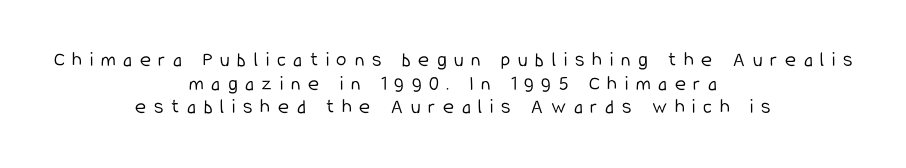
{"italic": "no", "bold": "no", "underline": "no", "align": "center", "line_spacing": "tight", "line_spacing_ratio": 1.12, "letter_spacing": "wide", "letter_spacing_em": 0.37, "glyph_px": 21}
